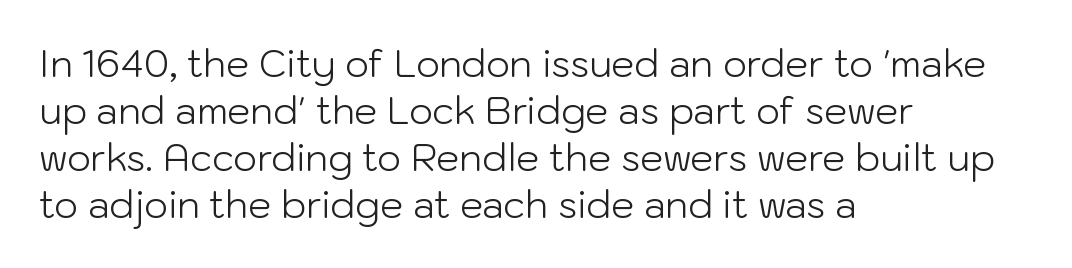
{"serif": "no", "italic": "no", "bold": "no", "weight": "light", "width": "normal", "stroke_contrast": "low", "x_height": "medium", "monospaced": "no", "underline": "no", "align": "left", "line_spacing": "normal", "line_spacing_ratio": 1.27, "letter_spacing": "normal", "letter_spacing_em": 0.0, "glyph_px": 37}
